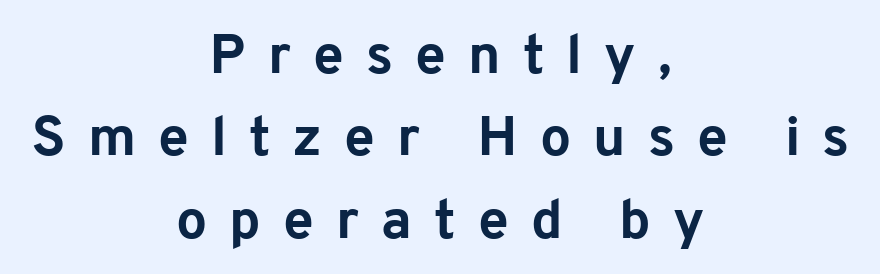
Q: Is the text bold? A: Yes.
Q: Is the text italic (slanted)? A: No, it is upright.
Q: Is the typeface a serif or a sans-serif typeface? A: Sans-serif.
Q: Is the text underlined? A: No.
Q: How is the paragraph aligned? A: Centered.
Q: Is the spacing between letters normal or unusually wide? A: Unusually wide.
Q: Is the spacing between lines tight, normal or loose? A: Normal.
Q: Width (condensed, normal, or wide)? A: Normal.
Q: Stroke contrast? A: Low.
Q: x-height? A: Medium.
Q: Monospaced? A: No.
